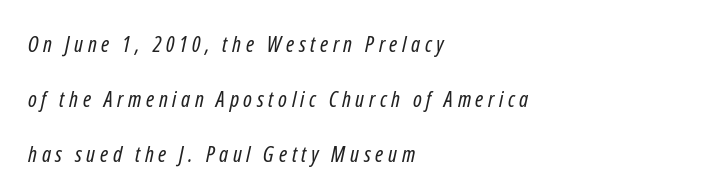
{"bold": "no", "underline": "no", "align": "left", "line_spacing": "loose", "line_spacing_ratio": 2.49, "letter_spacing": "wide", "letter_spacing_em": 0.21, "glyph_px": 22}
